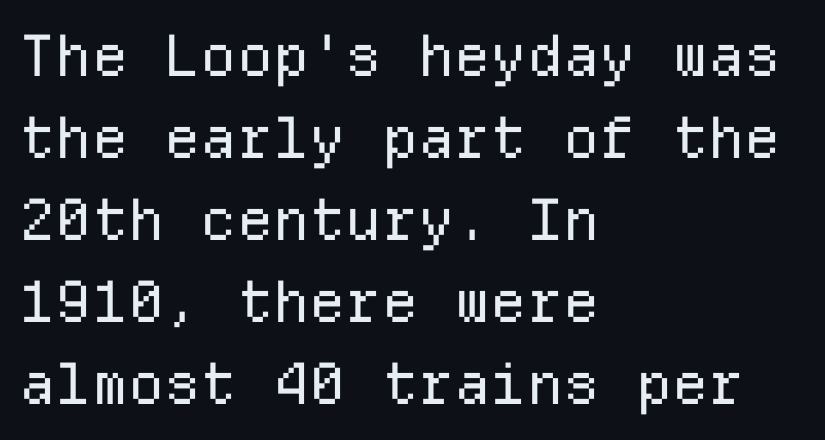
The image shows 57 px regular-weight sans-serif type, upright, monospaced; set left-aligned, normal line spacing (1.44x), normal letter spacing, not underlined; low stroke contrast and a medium x-height.
